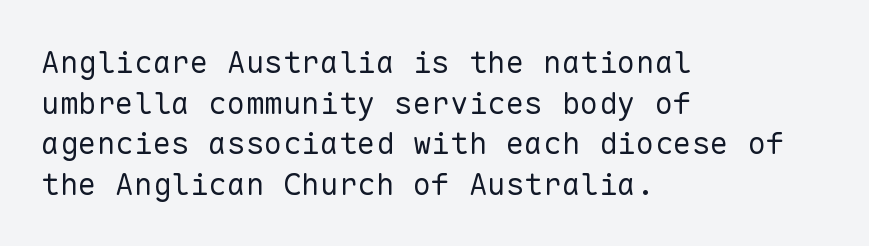
The image shows 31 px regular-weight sans-serif type, upright, monospaced; set left-aligned, normal line spacing (1.31x), normal letter spacing, not underlined; low stroke contrast and a medium x-height.
